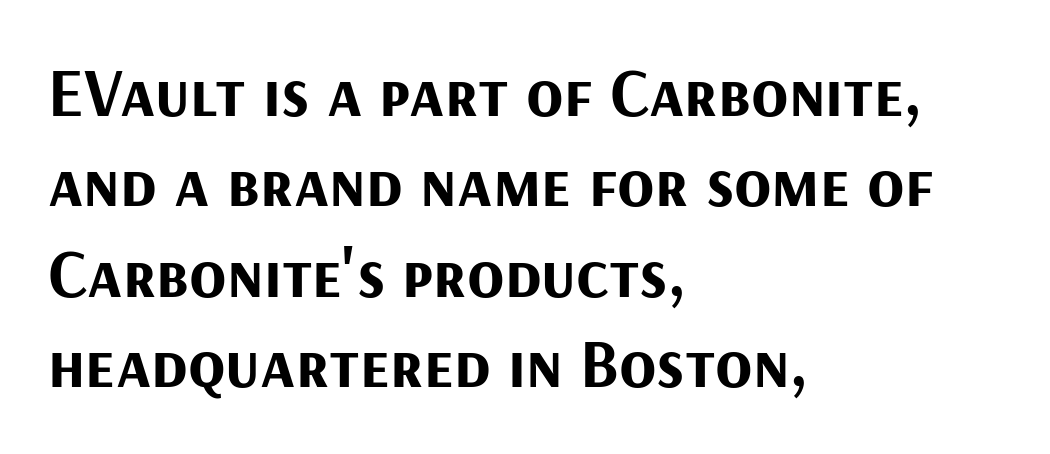
Q: Is the text bold? A: Yes.
Q: Is the text italic (slanted)? A: No, it is upright.
Q: Is the typeface a serif or a sans-serif typeface? A: Sans-serif.
Q: Is the text underlined? A: No.
Q: How is the paragraph aligned? A: Left-aligned.
Q: Is the spacing between letters normal or unusually wide? A: Normal.
Q: Is the spacing between lines tight, normal or loose? A: Normal.
Q: Width (condensed, normal, or wide)? A: Normal.
Q: Stroke contrast? A: Medium.
Q: x-height? A: Medium.
Q: Monospaced? A: No.
